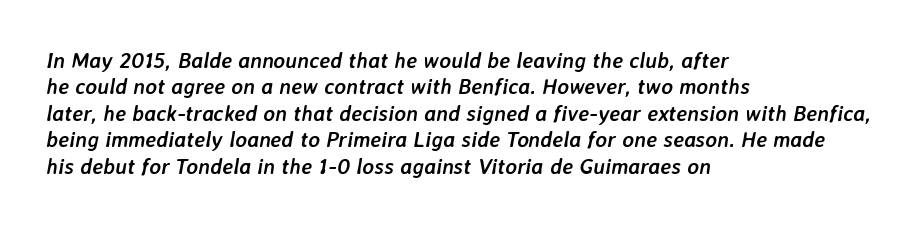
The image shows 22 px bold type, italic (leaning right); set left-aligned, line spacing 1.2x, normal letter spacing, not underlined.
